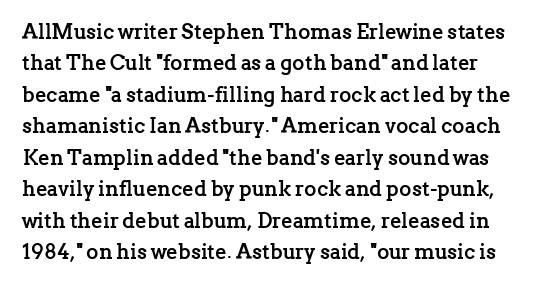
Q: Is the text bold? A: Yes.
Q: Is the text italic (slanted)? A: No, it is upright.
Q: Is the text underlined? A: No.
Q: Is the spacing between letters normal or unusually wide? A: Normal.
Q: Is the spacing between lines tight, normal or loose? A: Normal.
